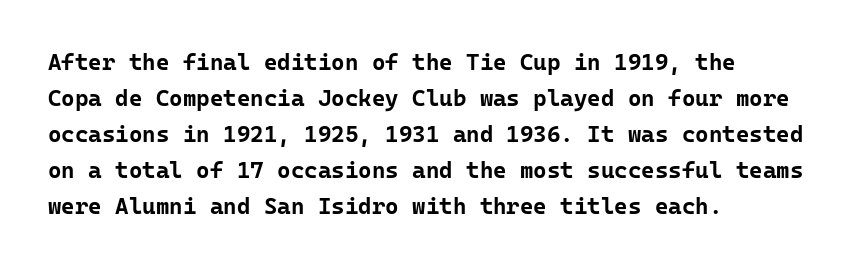
{"italic": "no", "bold": "yes", "underline": "no", "align": "left", "line_spacing": "normal", "line_spacing_ratio": 1.56, "letter_spacing": "normal", "letter_spacing_em": 0.0, "glyph_px": 23}
